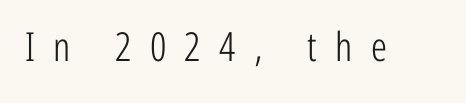
The image shows 40 px light, condensed sans-serif type, upright; set unusually wide letter spacing (+0.46 em), not underlined; low stroke contrast and a medium x-height.
